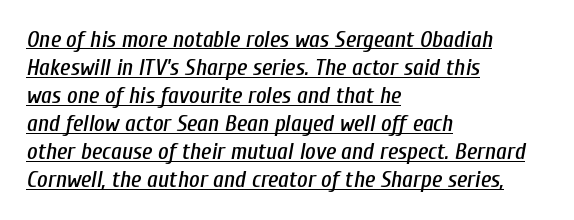
These lines keep a tight, regular rhythm from letter to letter. The specimen includes a rule beneath the text block's lines. Is the block centered? No — it sits flush against the left margin. Observe the lean: these are italic letterforms.
